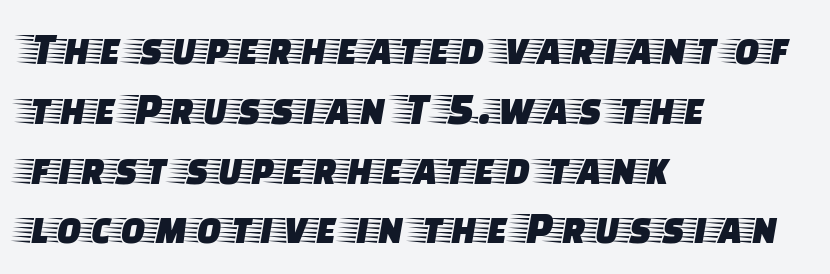
The image shows 46 px wide serif type; set left-aligned, normal line spacing (1.3x), normal letter spacing, not underlined; low stroke contrast and a large x-height.
